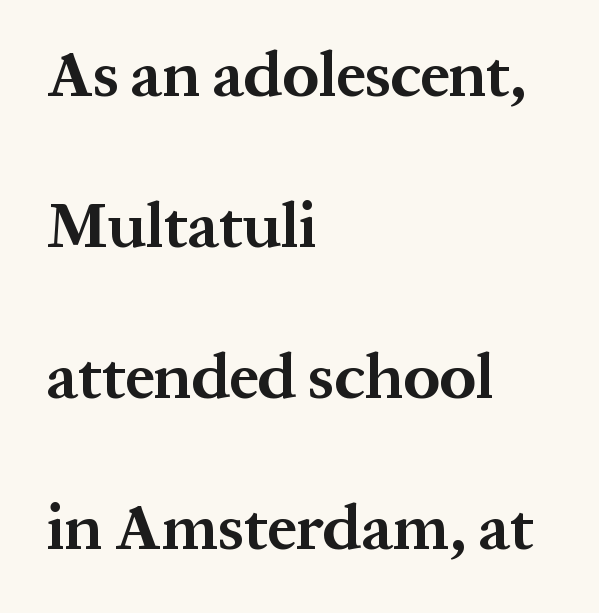
The image shows 64 px bold serif type, upright; set left-aligned, loose line spacing (2.36x), normal letter spacing, not underlined; medium stroke contrast and a medium x-height.
